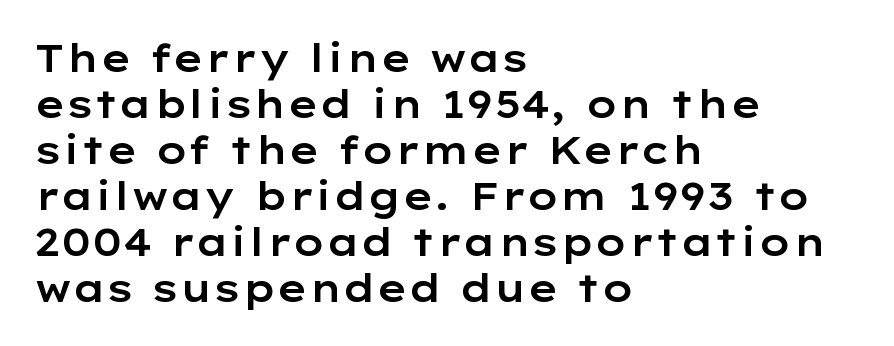
Stroke terminals: plain, sans-serif. Tracking value appears to be zero — textbook default spacing. Do the characters align in a grid? No, the font is proportional. This rendering features lettering with no underline.
